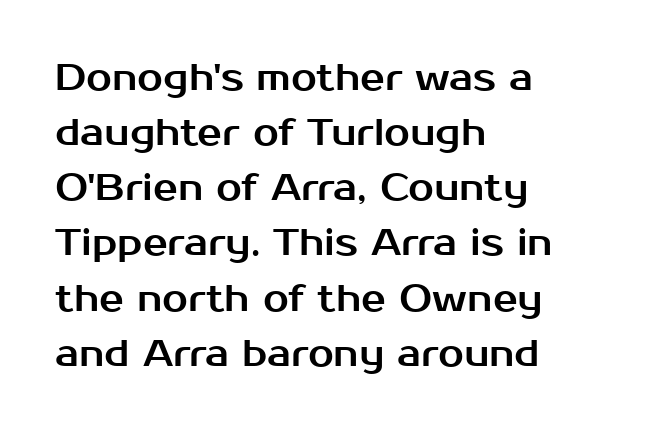
{"serif": "no", "italic": "no", "width": "normal", "stroke_contrast": "medium", "x_height": "medium", "monospaced": "no", "underline": "no", "align": "left", "line_spacing": "normal", "line_spacing_ratio": 1.49, "letter_spacing": "normal", "letter_spacing_em": 0.0, "glyph_px": 37}
